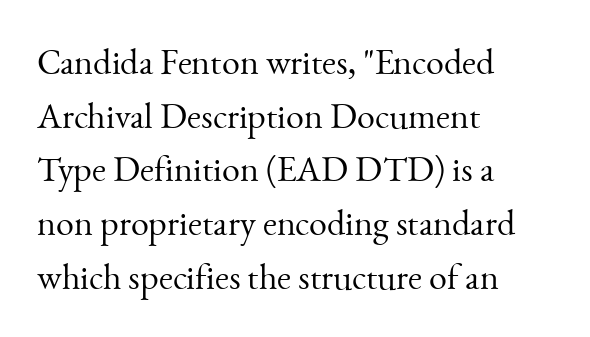
Q: Is the text bold? A: No.
Q: Is the text italic (slanted)? A: No, it is upright.
Q: Is the typeface a serif or a sans-serif typeface? A: Serif.
Q: Is the text underlined? A: No.
Q: How is the paragraph aligned? A: Left-aligned.
Q: Is the spacing between letters normal or unusually wide? A: Normal.
Q: Is the spacing between lines tight, normal or loose? A: Normal.
Q: Width (condensed, normal, or wide)? A: Normal.
Q: Stroke contrast? A: Medium.
Q: x-height? A: Small.
Q: Monospaced? A: No.
